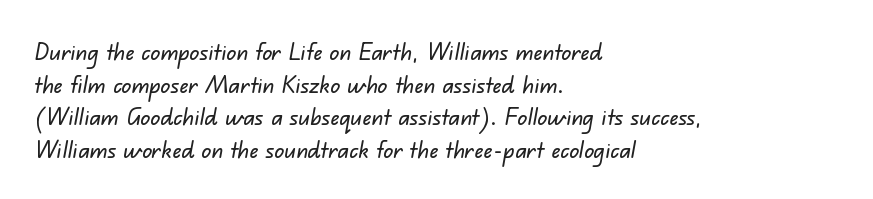
{"underline": "no", "align": "left", "line_spacing": "normal", "line_spacing_ratio": 1.36, "letter_spacing": "normal", "letter_spacing_em": 0.0, "glyph_px": 24}
